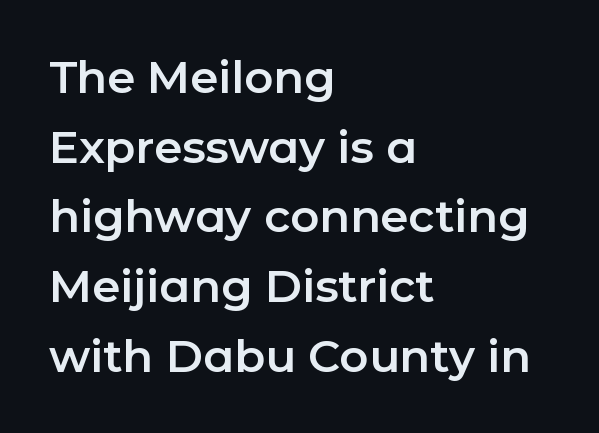
Q: Is the text italic (slanted)? A: No, it is upright.
Q: Is the typeface a serif or a sans-serif typeface? A: Sans-serif.
Q: Is the text underlined? A: No.
Q: How is the paragraph aligned? A: Left-aligned.
Q: Is the spacing between letters normal or unusually wide? A: Normal.
Q: Is the spacing between lines tight, normal or loose? A: Normal.
Q: Width (condensed, normal, or wide)? A: Normal.
Q: Stroke contrast? A: Low.
Q: x-height? A: Medium.
Q: Monospaced? A: No.
